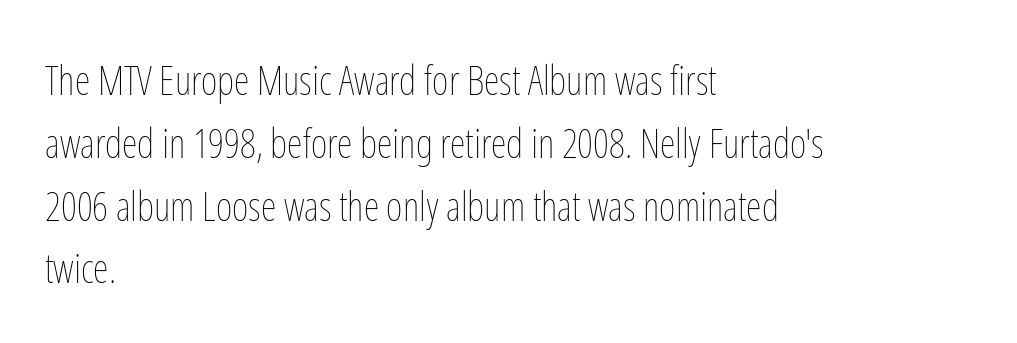
{"italic": "no", "bold": "no", "weight": "thin", "width": "condensed", "stroke_contrast": "low", "x_height": "medium", "monospaced": "no", "underline": "no", "align": "left", "line_spacing": "normal", "line_spacing_ratio": 1.57, "letter_spacing": "normal", "letter_spacing_em": 0.0, "glyph_px": 40}
